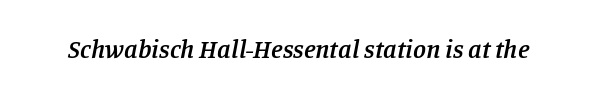
Descenders are the only things crossing below the line. Typesetter's note: demi weight, one step under bold. The rendering applies a slant to the glyphs. A typesetter would call this zero additional tracking.
